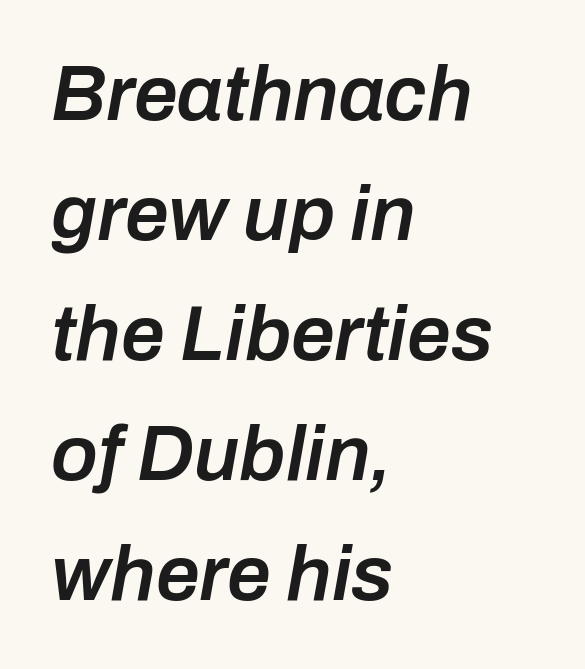
{"italic": "yes", "lean": "right", "slant_degrees": 10, "bold": "semi", "weight": "semibold", "width": "normal", "stroke_contrast": "low", "x_height": "medium", "monospaced": "no", "underline": "no", "align": "left", "line_spacing": "normal", "line_spacing_ratio": 1.54, "letter_spacing": "normal", "letter_spacing_em": 0.0, "glyph_px": 78}
